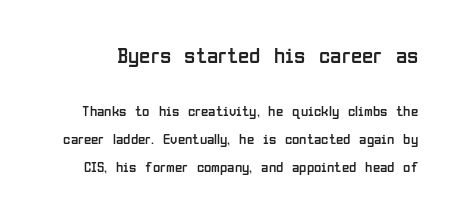
The image shows 23 px text type, upright; set line spacing 1.86x, normal letter spacing, not underlined; the first (top) block is 1.53x larger.
